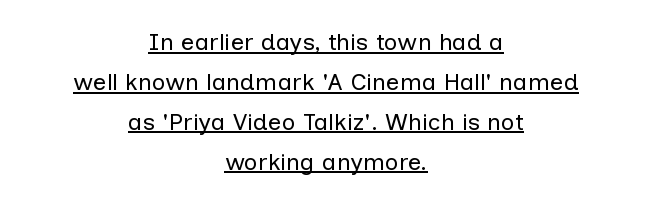
The image shows 24 px text type, upright; set centered, normal line spacing (1.66x), normal letter spacing, underlined.
